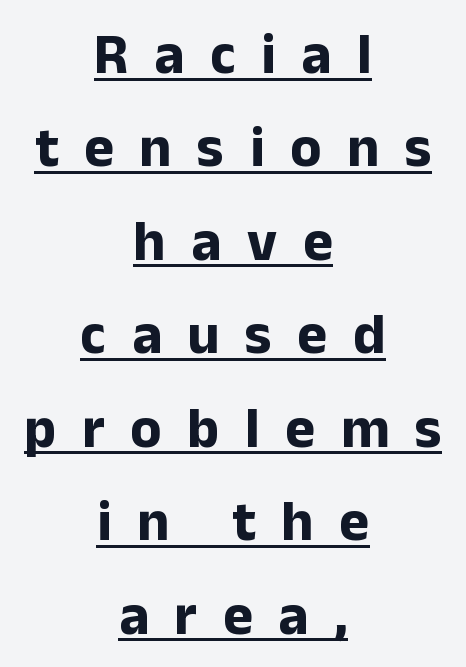
Q: Is the text bold? A: Yes.
Q: Is the text italic (slanted)? A: No, it is upright.
Q: Is the typeface a serif or a sans-serif typeface? A: Sans-serif.
Q: Is the text underlined? A: Yes.
Q: How is the paragraph aligned? A: Centered.
Q: Is the spacing between letters normal or unusually wide? A: Unusually wide.
Q: Is the spacing between lines tight, normal or loose? A: Normal.
Q: Width (condensed, normal, or wide)? A: Normal.
Q: Stroke contrast? A: Low.
Q: x-height? A: Medium.
Q: Monospaced? A: No.
